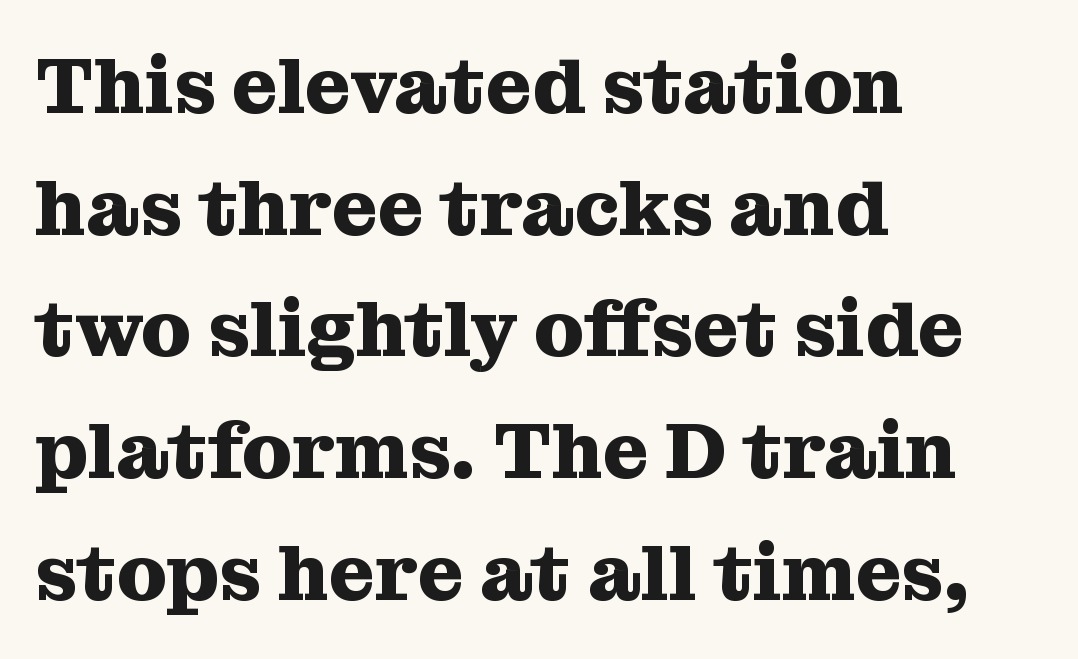
These lines are set flush left with a ragged right edge. One glance says typical: line gaps are just what's usual. The letters stand upright; this is a roman face. Unlike a clean sans, this face finishes its strokes with serifs. The letters are bold, with thick, heavy strokes.
